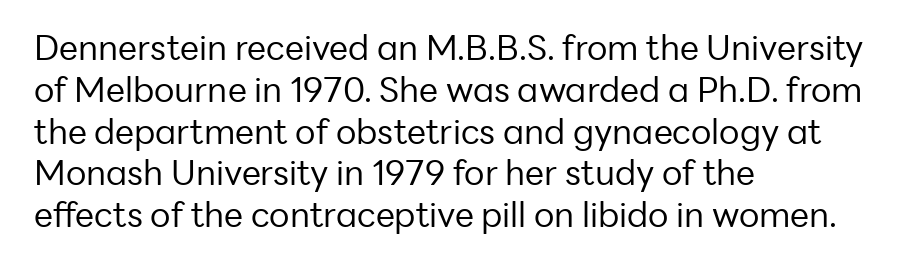
The letters advance in unequal steps, a hallmark of proportional type. Every row of glyphs begins at an identical x-position on the left. Beneath every word, the page is bare. The type sits square on the baseline with zero lean. The font sits on the lighter half of the weight spectrum, regular included. Nope, no serifs anywhere on these letters.
